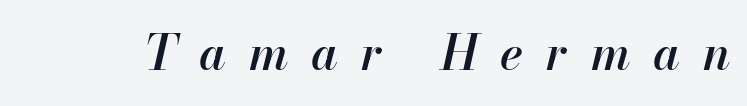
{"italic": "yes", "lean": "right", "slant_degrees": 13, "bold": "semi", "weight": "semibold", "width": "normal", "stroke_contrast": "high", "x_height": "small", "monospaced": "no", "underline": "no", "letter_spacing": "wide", "letter_spacing_em": 0.48, "glyph_px": 48}
